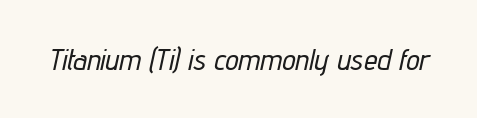
Q: Is the text italic (slanted)? A: Yes, it leans right by about 12 degrees.
Q: Is the text underlined? A: No.
Q: Is the spacing between letters normal or unusually wide? A: Normal.
Q: Width (condensed, normal, or wide)? A: Condensed.
Q: Stroke contrast? A: Low.
Q: x-height? A: Medium.
Q: Monospaced? A: No.
